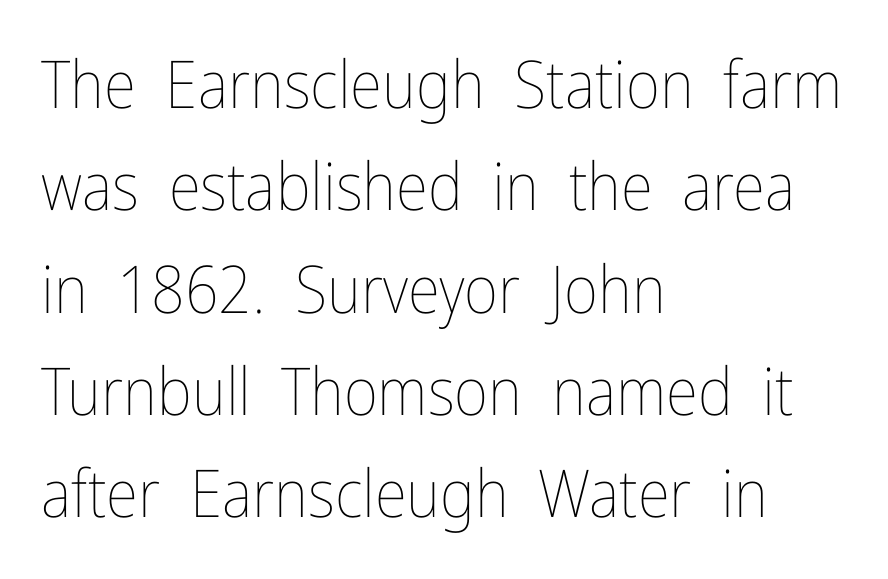
The image shows 66 px thin, condensed type, upright; set left-aligned, normal line spacing (1.55x), normal letter spacing, not underlined; low stroke contrast and a medium x-height.
